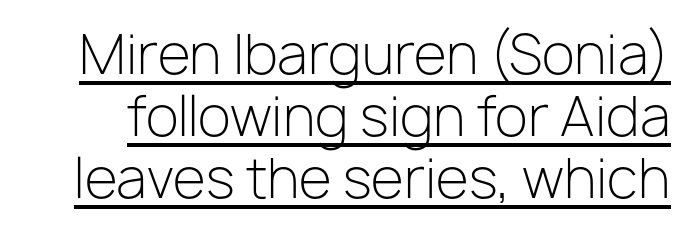
Does the lettering tilt? It doesn't — this is upright. Rows of type sit shoulder to shoulder in the vertical direction. This is underlined copy, the kind a proofreader might mark for attention. A sans-serif font was chosen for this passage. Is the letter spacing exaggerated? No — it looks like the ordinary default.
